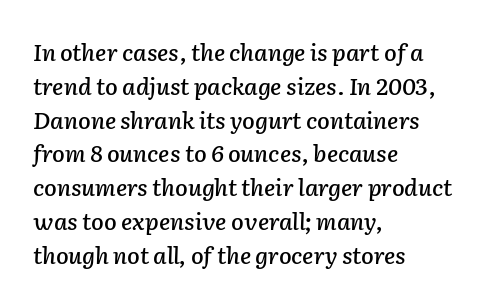
The image shows 23 px text type, italic (leaning right); set left-aligned, normal line spacing (1.47x), normal letter spacing, not underlined.
